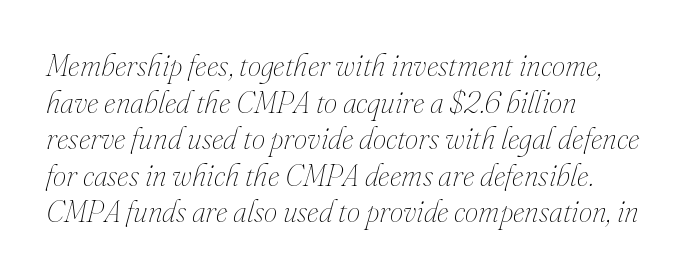
{"italic": "yes", "lean": "right", "slant_degrees": 16, "bold": "no", "weight": "thin", "width": "normal", "stroke_contrast": "medium", "x_height": "small", "monospaced": "no", "underline": "no", "align": "left", "line_spacing_ratio": 1.22, "letter_spacing": "normal", "letter_spacing_em": 0.0, "glyph_px": 30}
